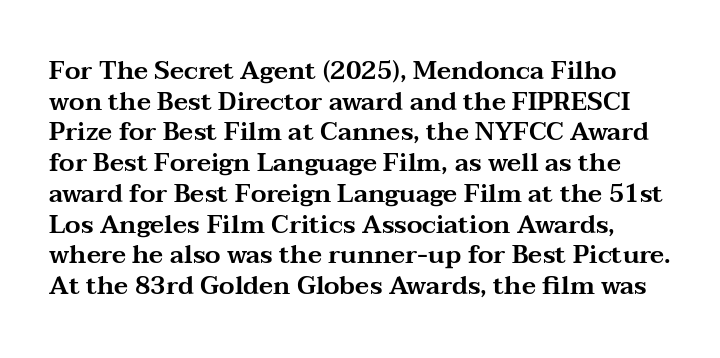
This sample uses plain, unmodified letter spacing. Notice how the stems are strictly vertical — no italics here. A clean baseline with only descenders dipping below it.
